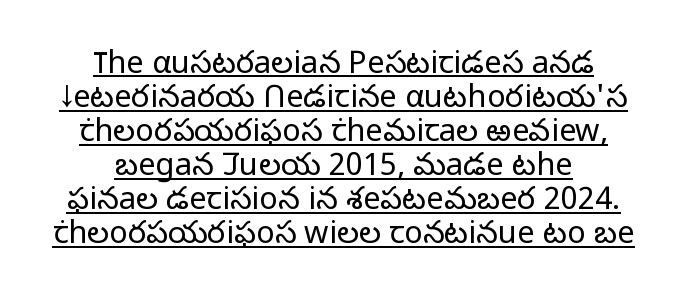
Whoever set this chose condensed vertical rhythm over breathing room. Looks like regular typesetting: each glyph gets only the width it needs. Notice how the passage keeps no hard edge, just a central spine. Unlike italic type, these characters show no tilt at all.
